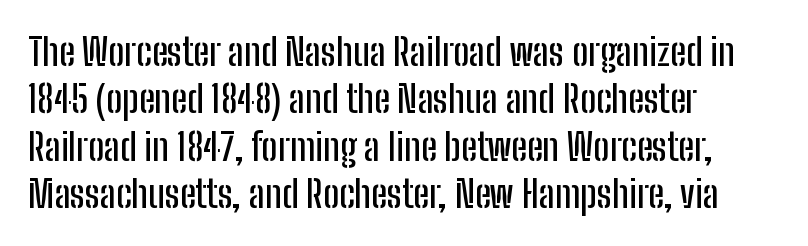
Every stem runs plumb, perpendicular to the baseline. Here the glyphs are tracked normally, forming tight word shapes. If you measured baseline to baseline, you'd find a middling distance. Check where the strokes stop: nothing finishes them off — pure sans. Alignment: flush left. The rendering uses natural spacing where letterforms have individual widths.
